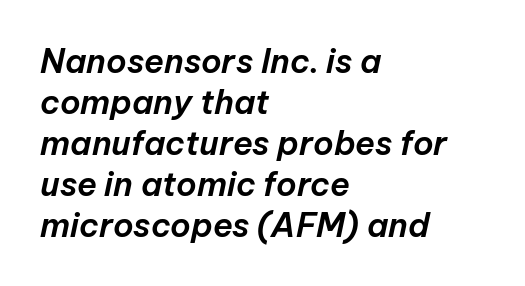
The image shows 33 px text type, italic (leaning right); set left-aligned, line spacing 1.24x, normal letter spacing, not underlined; low stroke contrast and a medium x-height.
